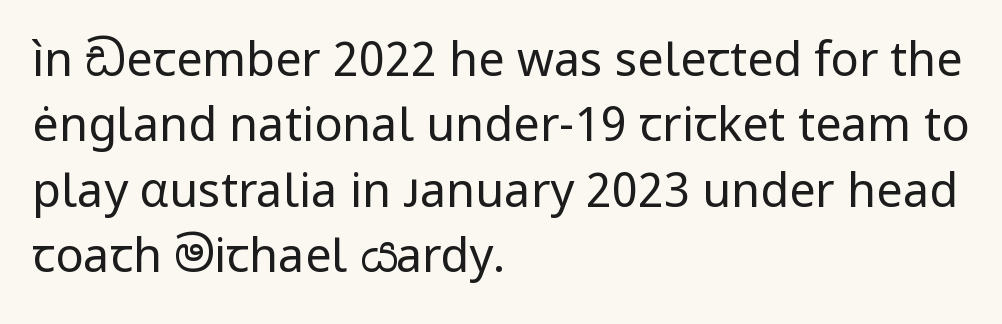
Q: Is the text bold? A: No.
Q: Is the text italic (slanted)? A: No, it is upright.
Q: Is the typeface a serif or a sans-serif typeface? A: Sans-serif.
Q: Is the text underlined? A: No.
Q: How is the paragraph aligned? A: Left-aligned.
Q: Is the spacing between letters normal or unusually wide? A: Normal.
Q: Is the spacing between lines tight, normal or loose? A: Normal.
Q: Width (condensed, normal, or wide)? A: Normal.
Q: Stroke contrast? A: Low.
Q: x-height? A: Medium.
Q: Monospaced? A: No.
